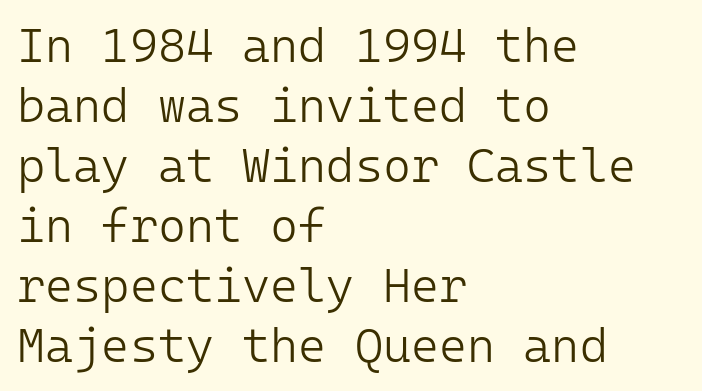
The image shows 48 px light sans-serif type, upright, monospaced; set left-aligned, normal line spacing (1.25x), normal letter spacing, not underlined; low stroke contrast and a medium x-height.
